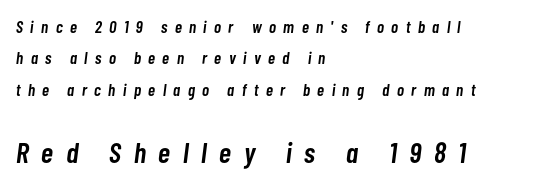
{"italic": "yes", "lean": "right", "slant_degrees": 7, "bold": "semi", "weight": "semibold", "width": "condensed", "stroke_contrast": "low", "x_height": "medium", "monospaced": "no", "underline": "no", "align": "left", "line_spacing_ratio": 1.85, "letter_spacing": "wide", "letter_spacing_em": 0.44, "larger_block": "second", "size_ratio": 1.71, "glyph_px": 29}
